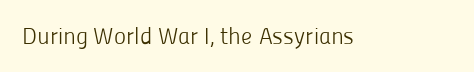
The image shows 23 px text type, upright; set normal letter spacing, not underlined.
